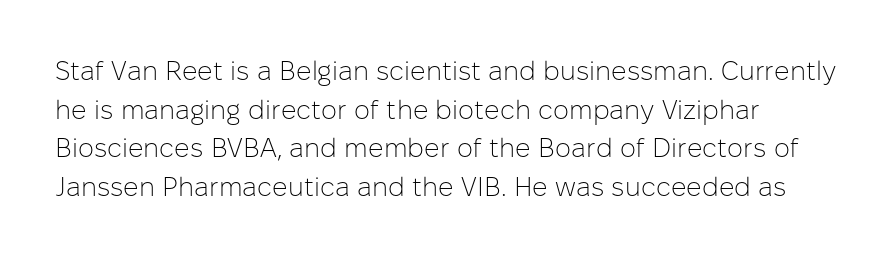
The image shows 27 px text type, upright; set normal line spacing (1.43x), normal letter spacing, not underlined.
